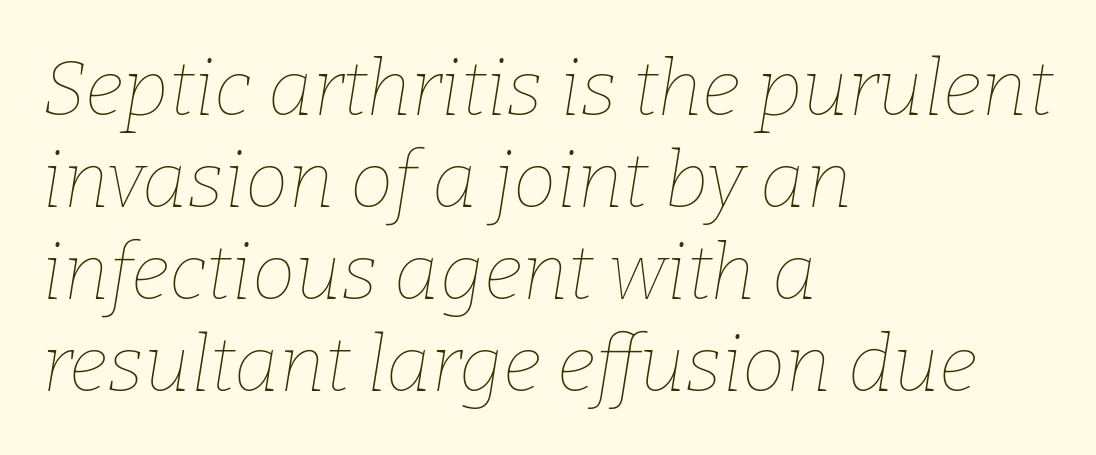
Does extra space separate the letters? No, they use regular spacing. The foot of each line stays bare and open. Line beginnings align vertically; line endings do not. Summary of weight: not heavy and not bold. Character widths vary here, with narrow letters taking less room than wide ones. Italic? Definitely — the glyphs are oblique.
